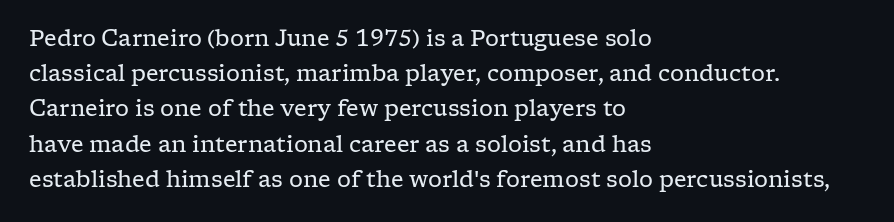
A quiet, ordinary-to-light weight characterises the typeface. Default kerning and tracking; the words read as compact shapes. These lines stack with their left ends in a neat column. The leading is moderate, giving the passage an even texture.
